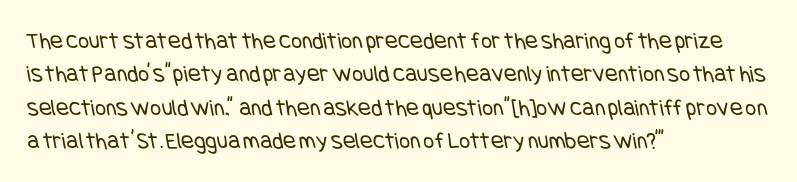
Vertical spacing — default. If you drew a ruler down the left edge, every line would touch it. Stems here are at most as thick as an everyday book face. Is the letter spacing exaggerated? No — it looks like the ordinary default.
